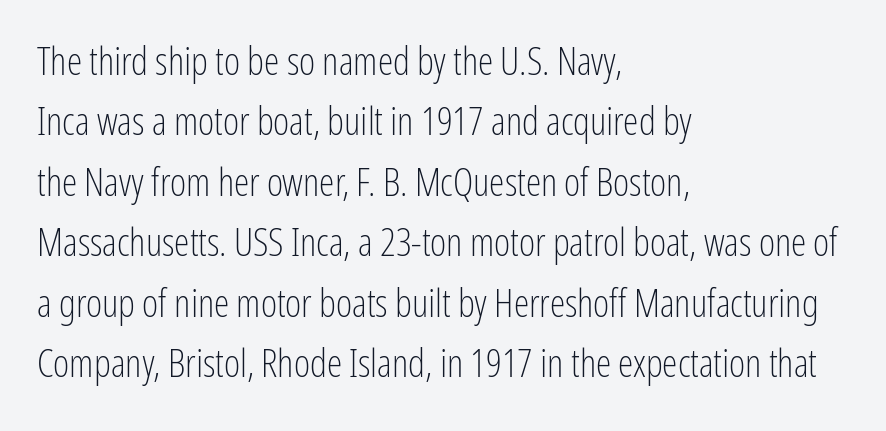
The image shows 39 px light, condensed sans-serif type, upright; set left-aligned, normal line spacing (1.55x), normal letter spacing, not underlined; low stroke contrast and a medium x-height.
